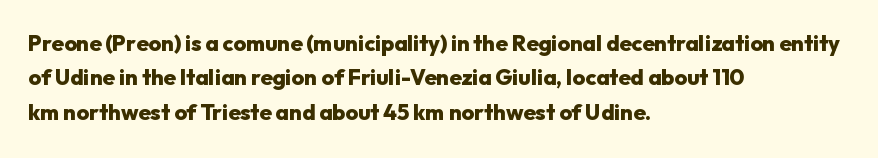
{"italic": "no", "bold": "yes", "underline": "no", "align": "left", "line_spacing": "normal", "line_spacing_ratio": 1.56, "letter_spacing": "normal", "letter_spacing_em": 0.0, "glyph_px": 22}
